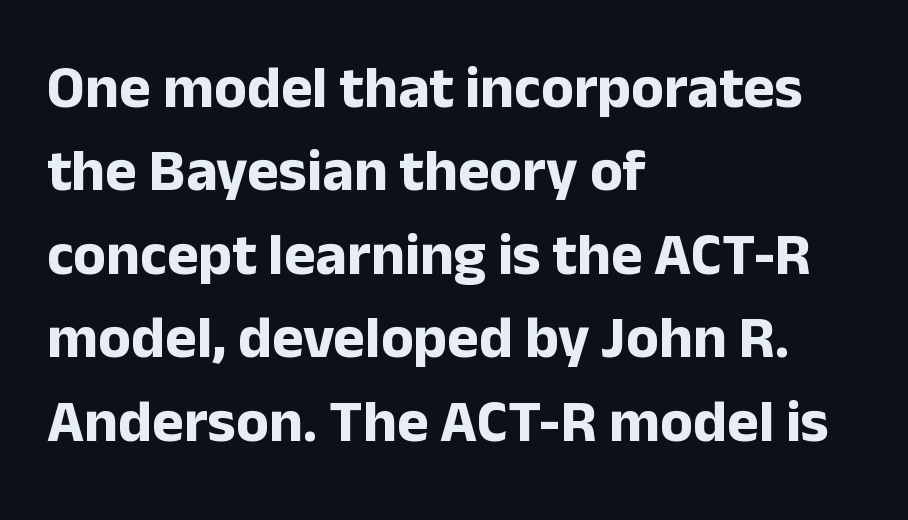
{"serif": "no", "italic": "no", "bold": "yes", "weight": "bold", "width": "normal", "stroke_contrast": "low", "x_height": "medium", "monospaced": "no", "underline": "no", "align": "left", "line_spacing": "normal", "line_spacing_ratio": 1.39, "letter_spacing": "normal", "letter_spacing_em": 0.0, "glyph_px": 60}
